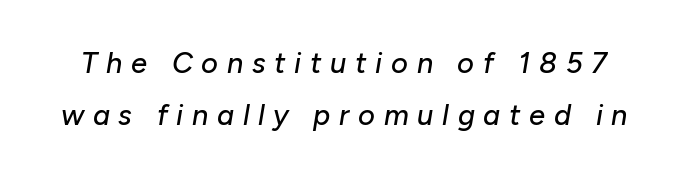
Q: Is the text italic (slanted)? A: Yes, it leans right by about 10 degrees.
Q: Is the text underlined? A: No.
Q: Is the spacing between letters normal or unusually wide? A: Unusually wide.
Q: Width (condensed, normal, or wide)? A: Normal.
Q: Stroke contrast? A: Low.
Q: x-height? A: Medium.
Q: Monospaced? A: No.
